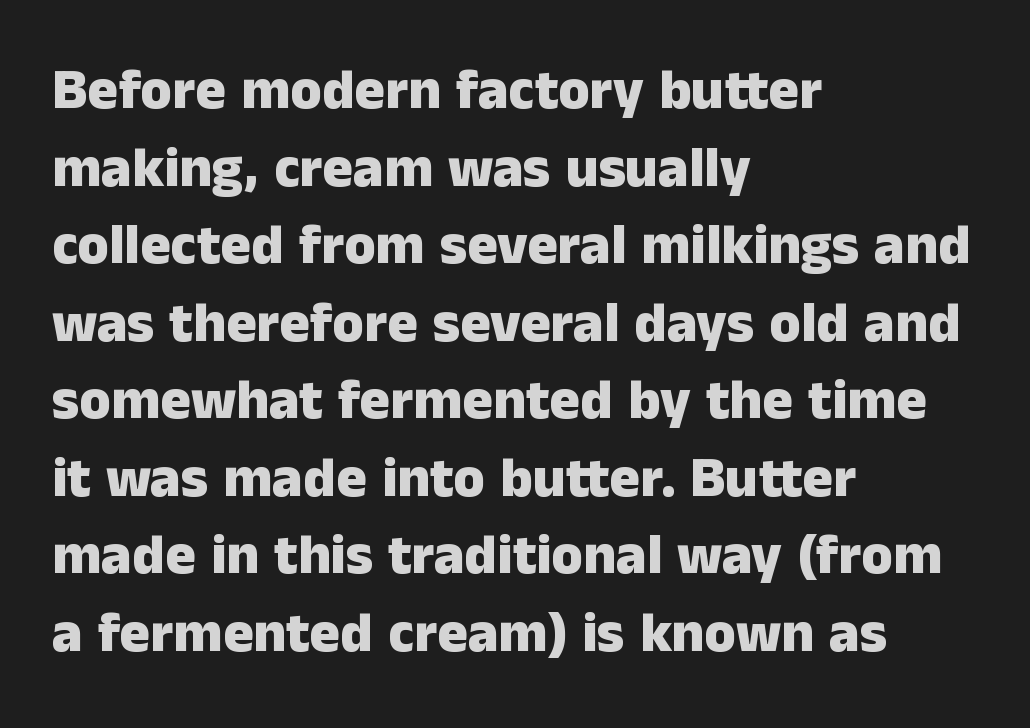
Q: Is the text bold? A: Yes.
Q: Is the text italic (slanted)? A: No, it is upright.
Q: Is the typeface a serif or a sans-serif typeface? A: Sans-serif.
Q: Is the text underlined? A: No.
Q: How is the paragraph aligned? A: Left-aligned.
Q: Is the spacing between letters normal or unusually wide? A: Normal.
Q: Is the spacing between lines tight, normal or loose? A: Normal.
Q: Width (condensed, normal, or wide)? A: Normal.
Q: Stroke contrast? A: Low.
Q: x-height? A: Medium.
Q: Monospaced? A: No.
